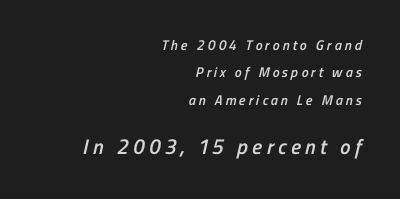
{"bold": "semi", "underline": "no", "align": "right", "line_spacing": "loose", "line_spacing_ratio": 1.95, "letter_spacing": "wide", "letter_spacing_em": 0.21, "larger_block": "second", "size_ratio": 1.5, "glyph_px": 21}
